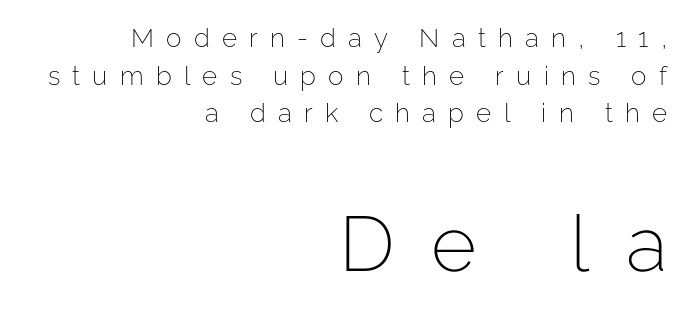
Q: Is the text bold? A: No.
Q: Is the text italic (slanted)? A: No, it is upright.
Q: Is the typeface a serif or a sans-serif typeface? A: Sans-serif.
Q: Is the text underlined? A: No.
Q: How is the paragraph aligned? A: Right-aligned.
Q: Is the spacing between letters normal or unusually wide? A: Unusually wide.
Q: Is the spacing between lines tight, normal or loose? A: Normal.
Q: Which block of text is set in a larger size, the first (top) or the second (bottom)? A: The second (bottom) one.
Q: Width (condensed, normal, or wide)? A: Normal.
Q: Stroke contrast? A: Low.
Q: x-height? A: Medium.
Q: Monospaced? A: No.
